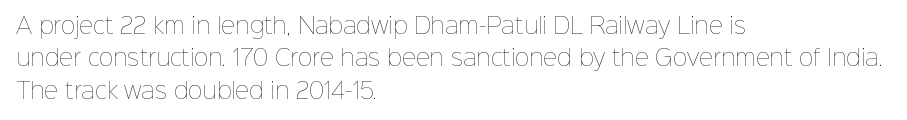
Q: Is the text bold? A: No.
Q: Is the text italic (slanted)? A: No, it is upright.
Q: Is the text underlined? A: No.
Q: How is the paragraph aligned? A: Left-aligned.
Q: Is the spacing between letters normal or unusually wide? A: Normal.
Q: Is the spacing between lines tight, normal or loose? A: Normal.
